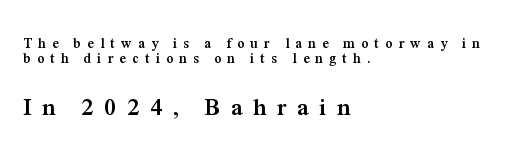
What's the leading like? Squeezed, with rows nearly overlapping. Block two is the big one; block one sits smaller above it. Thick stems and heavy bowls — unmistakably bold. Look at the tracking — it's clearly loosened, letters drifting apart. A classic flush-left, rag-right setting is used for this passage.
